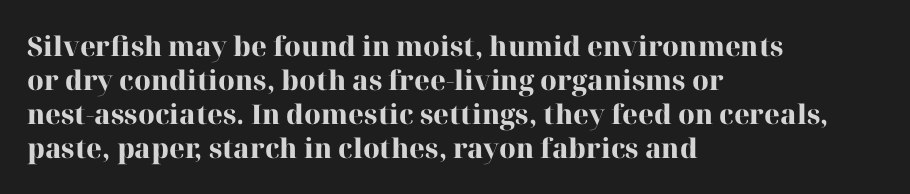
{"italic": "no", "bold": "yes", "underline": "no", "align": "left", "line_spacing": "normal", "line_spacing_ratio": 1.26, "letter_spacing": "normal", "letter_spacing_em": 0.0, "glyph_px": 27}
